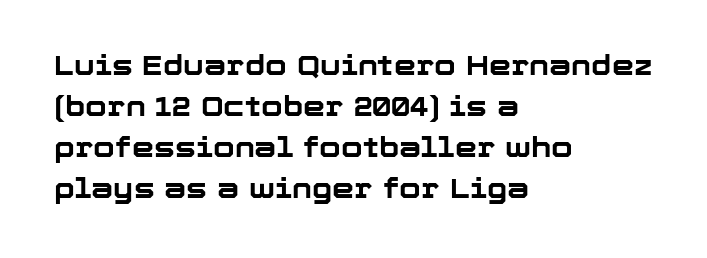
The image shows 28 px bold sans-serif type, upright; set left-aligned, normal line spacing (1.46x), normal letter spacing, not underlined; low stroke contrast and a medium x-height.
